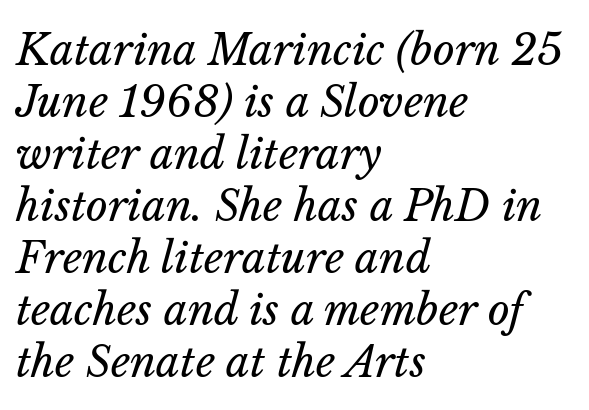
A quiet, ordinary-to-light weight characterises the typeface. The rendering uses natural spacing where letterforms have individual widths. Underline: absent. A typesetter would call this zero additional tracking. The axis of the letterforms is tilted away from vertical.
